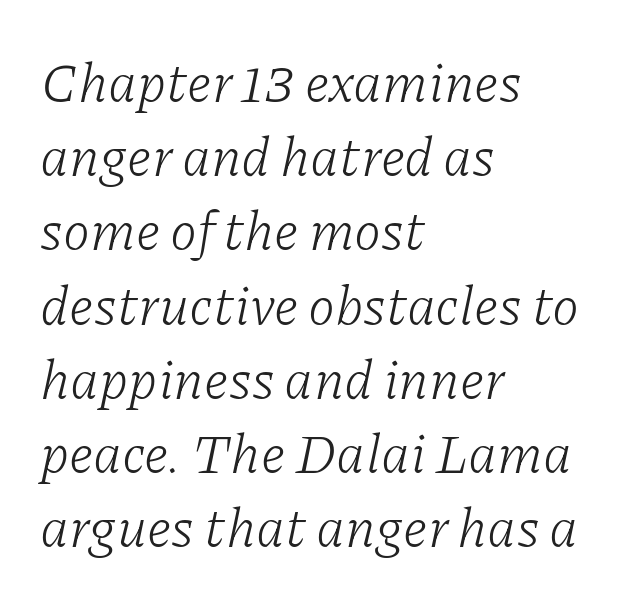
{"serif": "yes", "italic": "yes", "lean": "right", "slant_degrees": 11, "bold": "no", "weight": "light", "width": "normal", "stroke_contrast": "low", "x_height": "medium", "monospaced": "no", "underline": "no", "align": "left", "line_spacing": "normal", "line_spacing_ratio": 1.35, "letter_spacing": "normal", "letter_spacing_em": 0.0, "glyph_px": 55}
